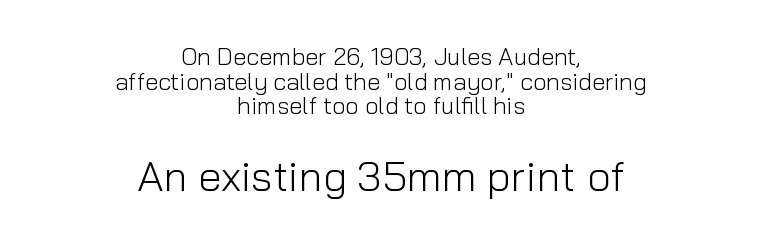
Q: Is the text bold? A: No.
Q: Is the text italic (slanted)? A: No, it is upright.
Q: Is the typeface a serif or a sans-serif typeface? A: Sans-serif.
Q: Is the text underlined? A: No.
Q: How is the paragraph aligned? A: Centered.
Q: Is the spacing between letters normal or unusually wide? A: Normal.
Q: Is the spacing between lines tight, normal or loose? A: Tight.
Q: Which block of text is set in a larger size, the first (top) or the second (bottom)? A: The second (bottom) one.
Q: Width (condensed, normal, or wide)? A: Normal.
Q: Stroke contrast? A: Low.
Q: x-height? A: Medium.
Q: Monospaced? A: No.
